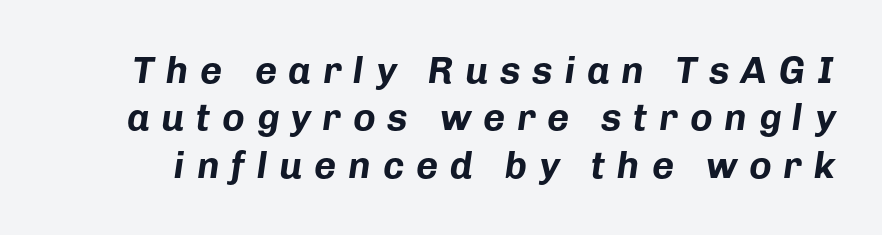
Q: Is the text bold? A: Yes.
Q: Is the text italic (slanted)? A: Yes, it leans right by about 8 degrees.
Q: Is the text underlined? A: No.
Q: Is the spacing between letters normal or unusually wide? A: Unusually wide.
Q: Is the spacing between lines tight, normal or loose? A: Normal.
Q: Width (condensed, normal, or wide)? A: Normal.
Q: Stroke contrast? A: Low.
Q: x-height? A: Medium.
Q: Monospaced? A: No.
